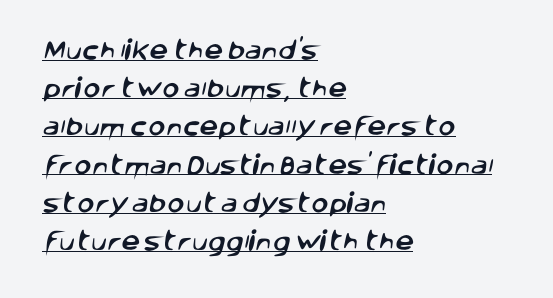
Q: Is the text underlined? A: Yes.
Q: How is the paragraph aligned? A: Left-aligned.
Q: Is the spacing between letters normal or unusually wide? A: Normal.
